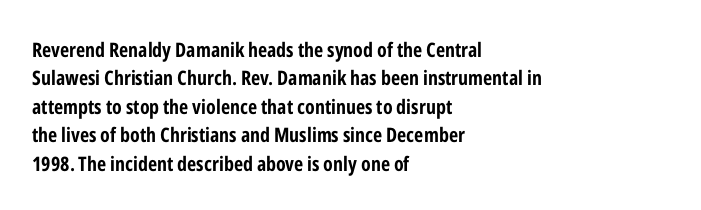
Has an underline been added? It has not. Here the glyphs are tracked normally, forming tight word shapes. Compared with typical paragraphs, the rows here are spaced about the same. The characters look thick and weighty, a clear bold.
